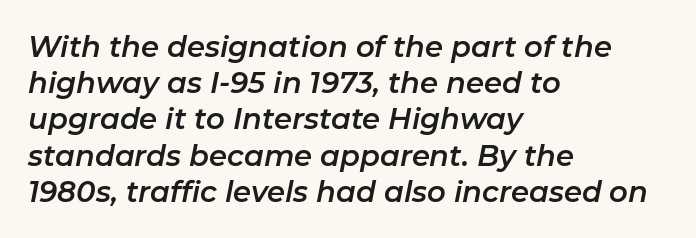
The image shows 29 px text type, italic (leaning right); set left-aligned, normal line spacing (1.25x), normal letter spacing, not underlined; low stroke contrast and a medium x-height.
